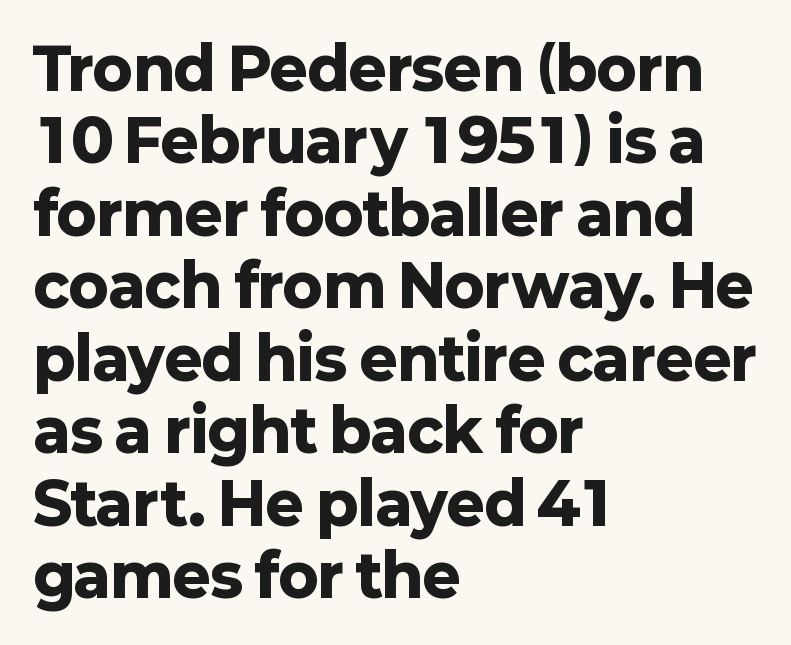
The image shows 58 px heavy sans-serif type, upright; set left-aligned, normal line spacing (1.25x), normal letter spacing, not underlined; low stroke contrast and a medium x-height.
